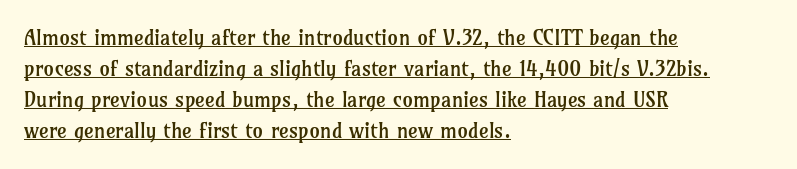
{"italic": "no", "bold": "no", "underline": "yes", "align": "left", "line_spacing": "normal", "line_spacing_ratio": 1.48, "letter_spacing": "normal", "letter_spacing_em": 0.0, "glyph_px": 21}
